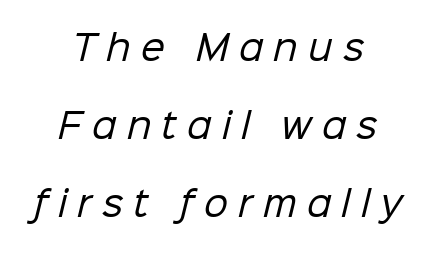
Is this a sans? Yes — the strokes have no serifs. The foot of each line stays bare and open. Substantial extra tracking has been applied to these lines. Does the copy run flush right? No — it is centered line by line. This sample has the flowing, uneven cadence of proportional lettering. How would I describe the line gaps? Wide and relaxed.
